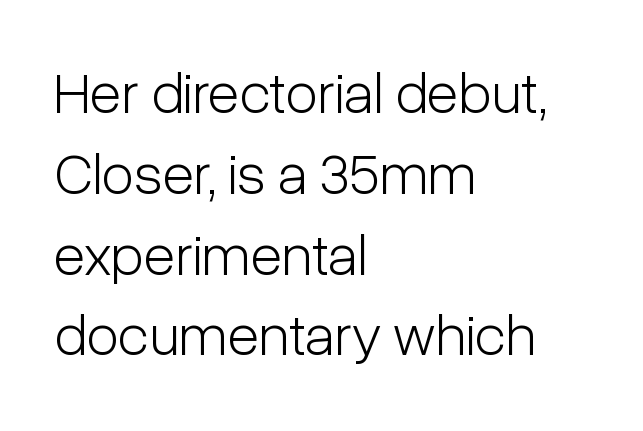
Between one letter and the next there's only the usual sliver of space. The strokes carry an ordinary text weight at most. The rag falls on the right side of this text block. Note the varied advance widths — an 'i' is clearly narrower than an 'm'.
